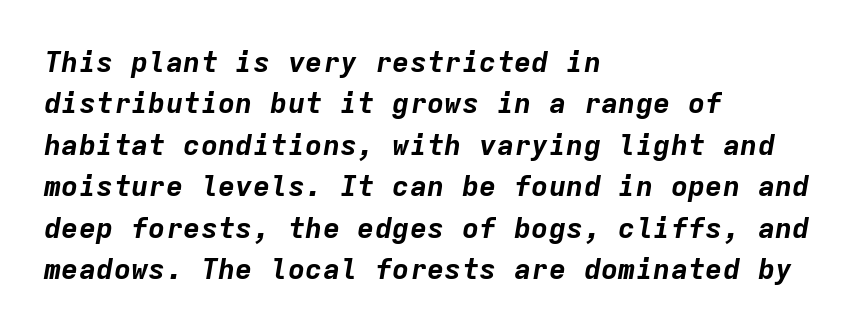
The image shows 29 px bold type, italic (leaning right), monospaced; set left-aligned, normal line spacing (1.43x), normal letter spacing, not underlined; low stroke contrast and a medium x-height.
